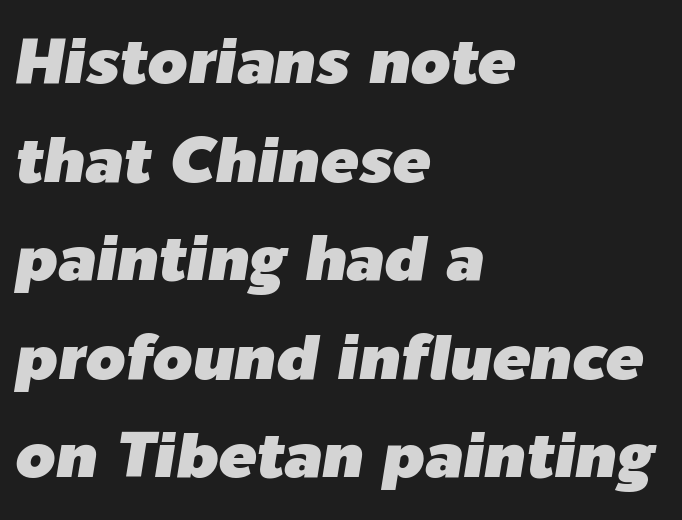
Horizontal bands of white between lines are of average thickness. The rag falls on the right side of this text block. Check the space under the baseline: it is left empty. Spacing between characters is what you'd get straight out of the box. Do the characters align in a grid? No, the font is proportional. Slant detected: the letters are inclined.
